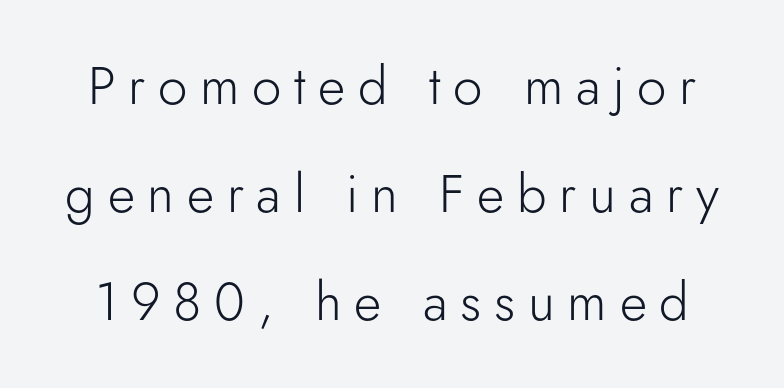
No chunkiness to these letters — they're not bold. Vertically, the passage feels expansive, rows floating well apart. These lines are composed in type without serifs. This sample has the flowing, uneven cadence of proportional lettering. Tall strokes in this sample are plumb rather than angled.
